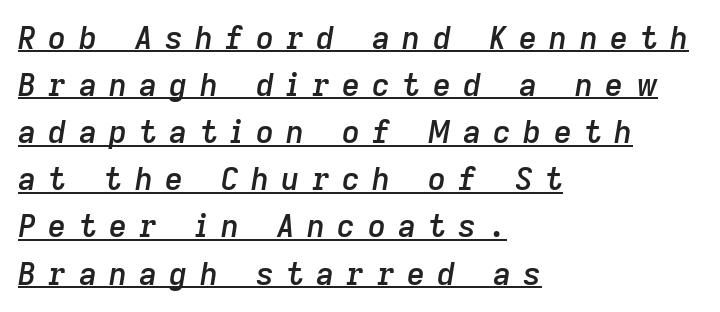
The image shows 31 px semibold type, italic (leaning right); set left-aligned, normal line spacing (1.52x), unusually wide letter spacing (+0.4 em), underlined; low stroke contrast and a medium x-height.
